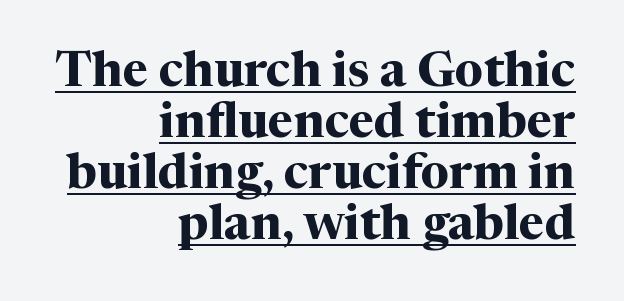
Q: Is the text bold? A: Yes.
Q: Is the text italic (slanted)? A: No, it is upright.
Q: Is the typeface a serif or a sans-serif typeface? A: Serif.
Q: Is the text underlined? A: Yes.
Q: How is the paragraph aligned? A: Right-aligned.
Q: Is the spacing between letters normal or unusually wide? A: Normal.
Q: Is the spacing between lines tight, normal or loose? A: Tight.
Q: Width (condensed, normal, or wide)? A: Normal.
Q: Stroke contrast? A: Medium.
Q: x-height? A: Medium.
Q: Monospaced? A: No.
